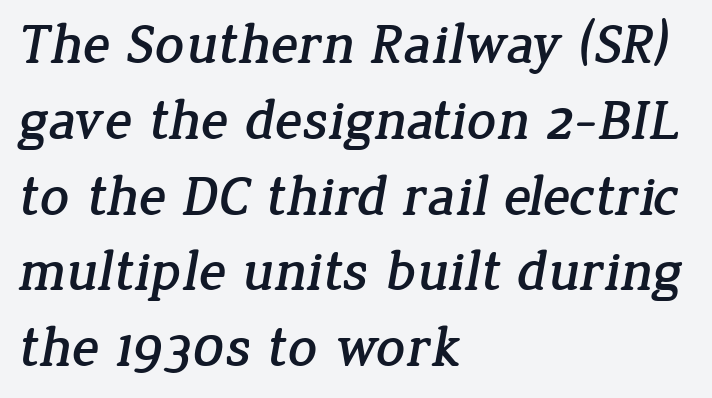
A classic flush-left, rag-right setting is used for this passage. Does the leading feel generous? No, just average. Underline: absent. Spacing verdict: proportional, widths tailored to each character. This sample uses a serif face.
